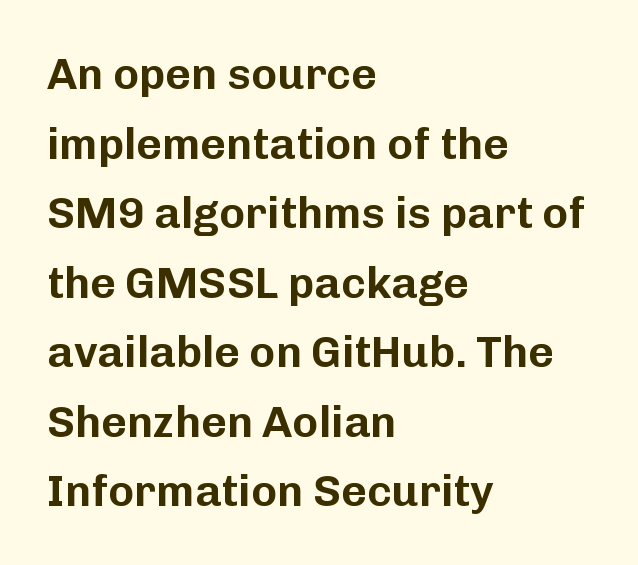
Short and long lines alike share a common starting point at left. Line spacing here is normal. Rendered with straight, roman letterforms. Is the letter spacing exaggerated? No — it looks like the ordinary default.
